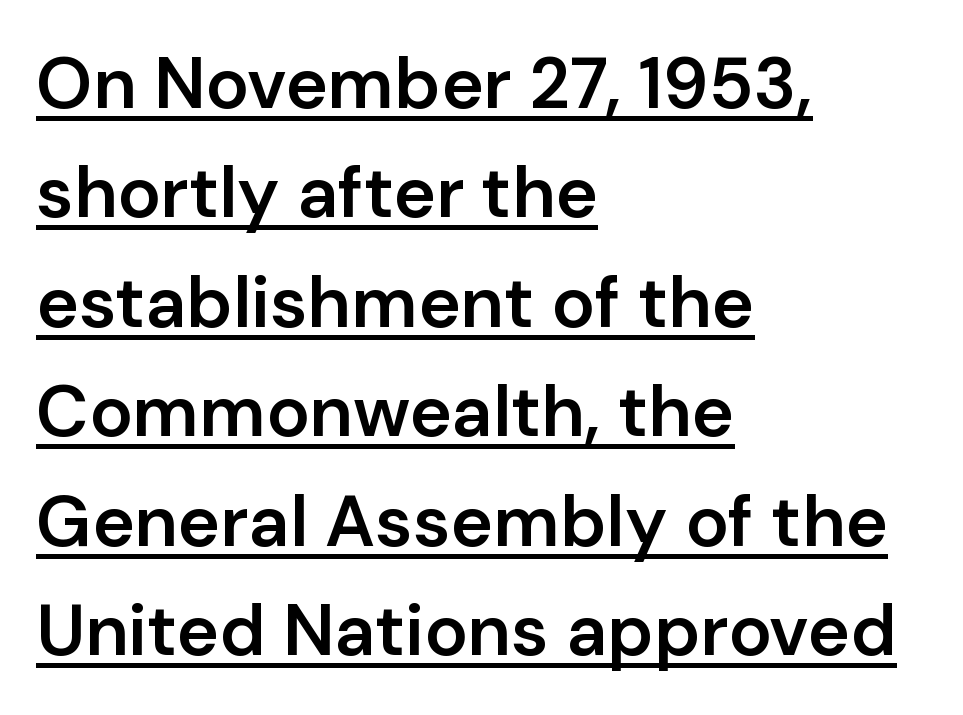
{"serif": "no", "italic": "no", "bold": "semi", "weight": "semibold", "width": "normal", "stroke_contrast": "low", "x_height": "medium", "monospaced": "no", "underline": "yes", "align": "left", "line_spacing": "normal", "line_spacing_ratio": 1.52, "letter_spacing": "normal", "letter_spacing_em": 0.0, "glyph_px": 72}
